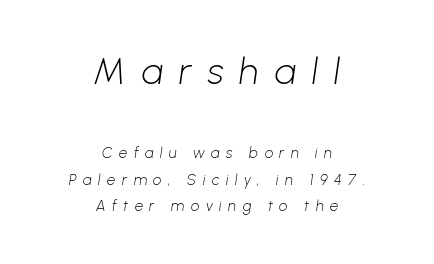
On a weight scale, this lands at 450 or below. Compared with typical body copy, the letter spacing here is much looser. Spacing verdict: proportional, widths tailored to each character. Check where the strokes stop: nothing finishes them off — pure sans.
